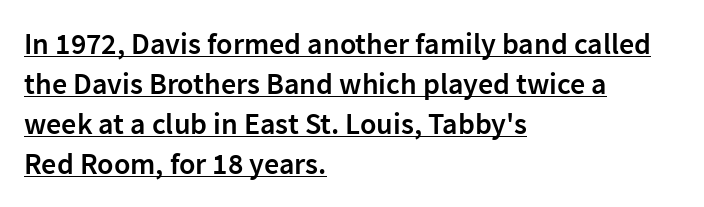
The image shows 30 px semibold sans-serif type, upright; set left-aligned, normal line spacing (1.33x), normal letter spacing, underlined; low stroke contrast and a medium x-height.
